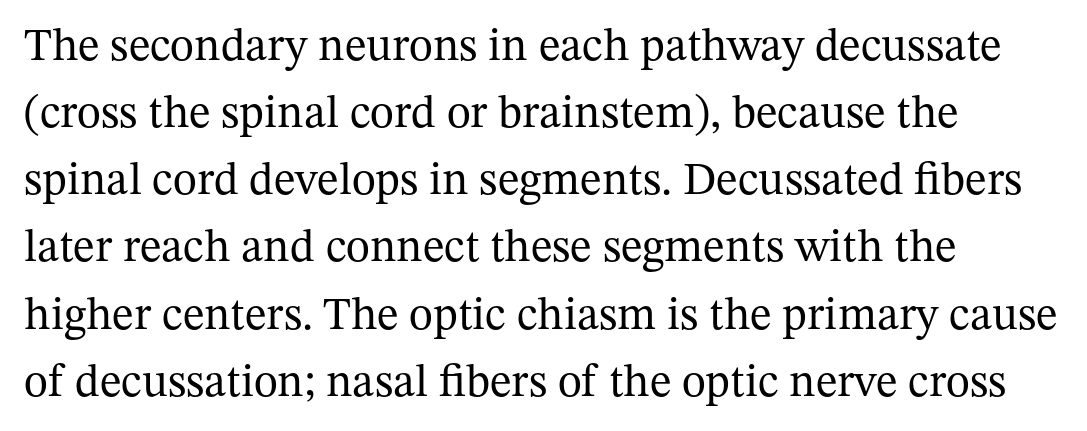
The image shows 46 px regular-weight serif type, upright; set left-aligned, normal line spacing (1.46x), normal letter spacing, not underlined; medium stroke contrast and a medium x-height.
